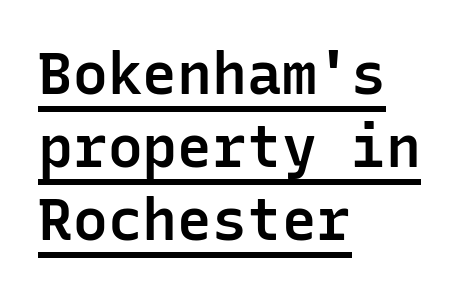
The image shows 58 px semibold sans-serif type, upright, monospaced; set left-aligned, normal line spacing (1.26x), normal letter spacing, underlined; low stroke contrast and a medium x-height.
